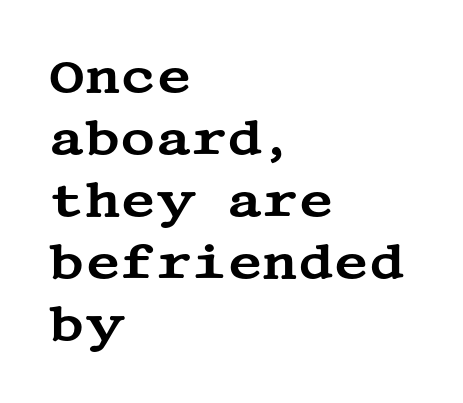
Q: Is the text italic (slanted)? A: No, it is upright.
Q: Is the typeface a serif or a sans-serif typeface? A: Serif.
Q: Is the text underlined? A: No.
Q: How is the paragraph aligned? A: Left-aligned.
Q: Is the spacing between letters normal or unusually wide? A: Normal.
Q: Is the spacing between lines tight, normal or loose? A: Normal.
Q: Width (condensed, normal, or wide)? A: Wide.
Q: Stroke contrast? A: Medium.
Q: x-height? A: Large.
